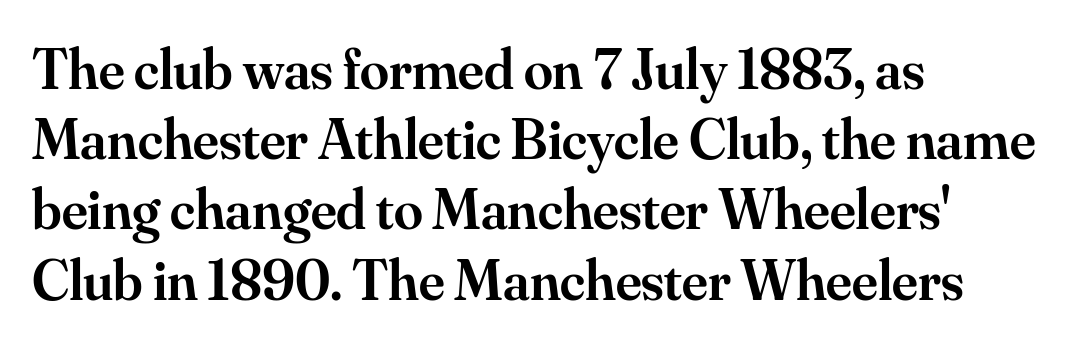
Q: Is the text bold? A: Semi-bold.
Q: Is the text italic (slanted)? A: No, it is upright.
Q: Is the typeface a serif or a sans-serif typeface? A: Serif.
Q: Is the text underlined? A: No.
Q: How is the paragraph aligned? A: Left-aligned.
Q: Is the spacing between letters normal or unusually wide? A: Normal.
Q: Width (condensed, normal, or wide)? A: Normal.
Q: Stroke contrast? A: Medium.
Q: x-height? A: Small.
Q: Monospaced? A: No.
